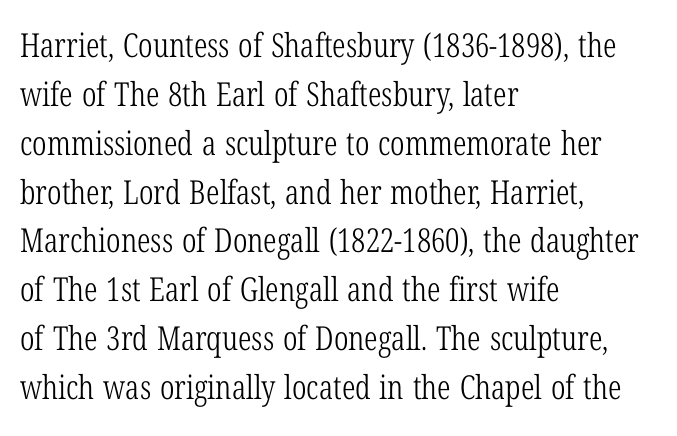
The image shows 33 px light, condensed serif type, upright; set left-aligned, normal line spacing (1.48x), normal letter spacing, not underlined; low stroke contrast and a medium x-height.
